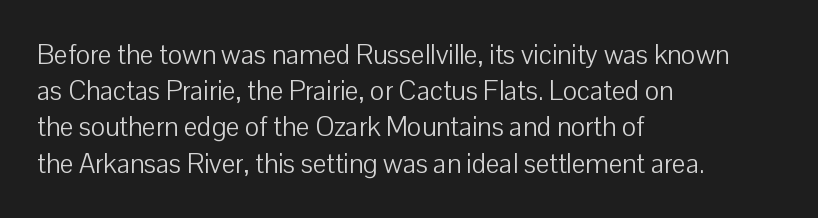
The image shows 27 px text type, upright; set left-aligned, normal line spacing (1.34x), normal letter spacing, not underlined.
